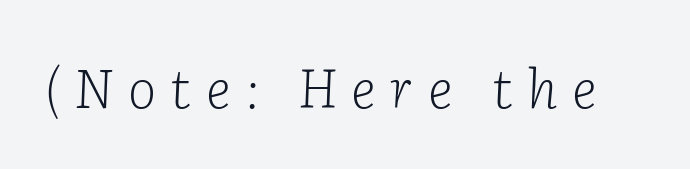
{"serif": "yes", "italic": "yes", "lean": "right", "slant_degrees": 2, "bold": "no", "weight": "light", "width": "normal", "stroke_contrast": "low", "x_height": "medium", "monospaced": "no", "underline": "no", "letter_spacing": "wide", "letter_spacing_em": 0.27, "glyph_px": 54}
